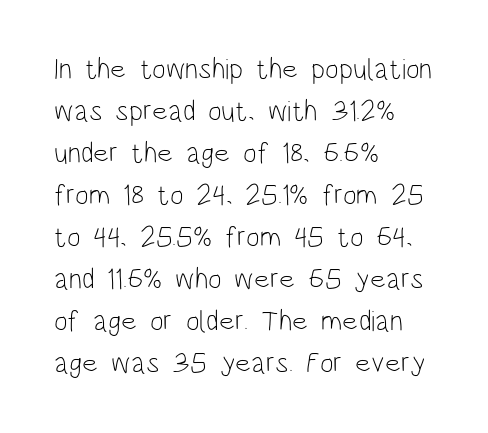
{"serif": "no", "italic": "no", "bold": "no", "weight": "light", "width": "condensed", "stroke_contrast": "low", "x_height": "large", "monospaced": "no", "underline": "no", "align": "left", "line_spacing": "normal", "line_spacing_ratio": 1.45, "letter_spacing": "normal", "letter_spacing_em": 0.0, "glyph_px": 29}
